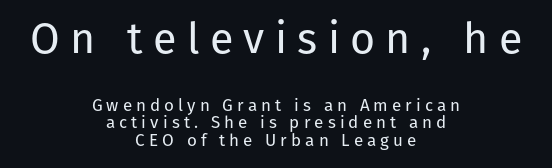
Q: Is the text bold? A: No.
Q: Is the text italic (slanted)? A: No, it is upright.
Q: Is the typeface a serif or a sans-serif typeface? A: Sans-serif.
Q: Is the text underlined? A: No.
Q: How is the paragraph aligned? A: Centered.
Q: Is the spacing between letters normal or unusually wide? A: Unusually wide.
Q: Is the spacing between lines tight, normal or loose? A: Tight.
Q: Which block of text is set in a larger size, the first (top) or the second (bottom)? A: The first (top) one.
Q: Width (condensed, normal, or wide)? A: Normal.
Q: Stroke contrast? A: Low.
Q: x-height? A: Medium.
Q: Monospaced? A: No.
